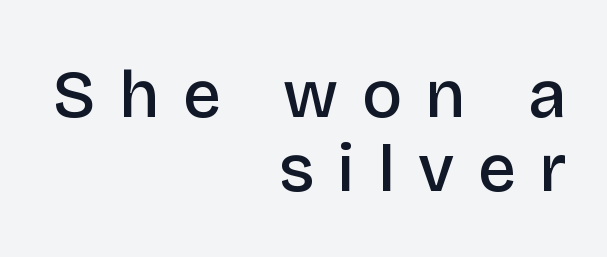
Q: Is the text bold? A: Semi-bold.
Q: Is the text italic (slanted)? A: No, it is upright.
Q: Is the typeface a serif or a sans-serif typeface? A: Sans-serif.
Q: Is the text underlined? A: No.
Q: How is the paragraph aligned? A: Right-aligned.
Q: Is the spacing between letters normal or unusually wide? A: Unusually wide.
Q: Is the spacing between lines tight, normal or loose? A: Tight.
Q: Width (condensed, normal, or wide)? A: Normal.
Q: Stroke contrast? A: Low.
Q: x-height? A: Large.
Q: Monospaced? A: No.
